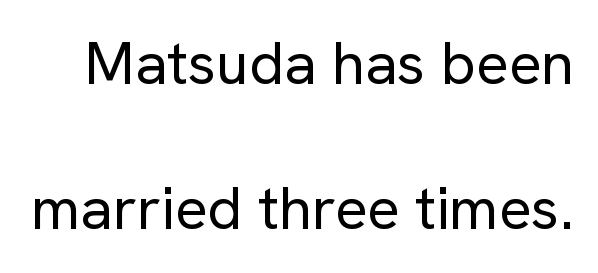
Q: Is the text bold? A: No.
Q: Is the text italic (slanted)? A: No, it is upright.
Q: Is the typeface a serif or a sans-serif typeface? A: Sans-serif.
Q: Is the text underlined? A: No.
Q: Is the spacing between letters normal or unusually wide? A: Normal.
Q: Is the spacing between lines tight, normal or loose? A: Loose.
Q: Width (condensed, normal, or wide)? A: Normal.
Q: Stroke contrast? A: Low.
Q: x-height? A: Medium.
Q: Monospaced? A: No.
